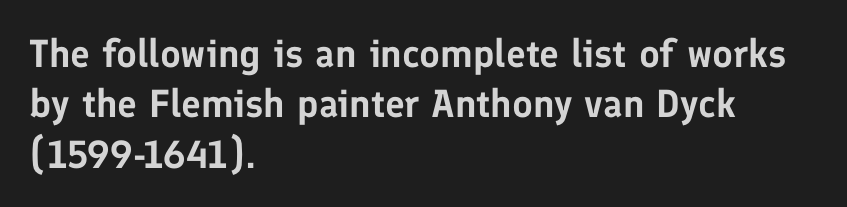
The image shows 39 px sans-serif type, upright; set left-aligned, normal line spacing (1.29x), normal letter spacing, not underlined; low stroke contrast and a medium x-height.
